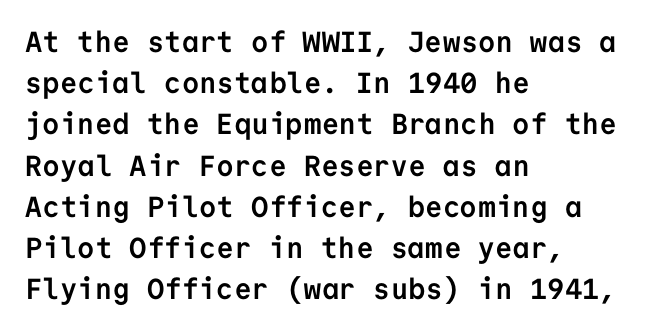
Q: Is the text bold? A: Yes.
Q: Is the text italic (slanted)? A: No, it is upright.
Q: Is the typeface a serif or a sans-serif typeface? A: Sans-serif.
Q: Is the text underlined? A: No.
Q: How is the paragraph aligned? A: Left-aligned.
Q: Is the spacing between letters normal or unusually wide? A: Normal.
Q: Is the spacing between lines tight, normal or loose? A: Normal.
Q: Width (condensed, normal, or wide)? A: Normal.
Q: Stroke contrast? A: Low.
Q: x-height? A: Medium.
Q: Monospaced? A: Yes.
